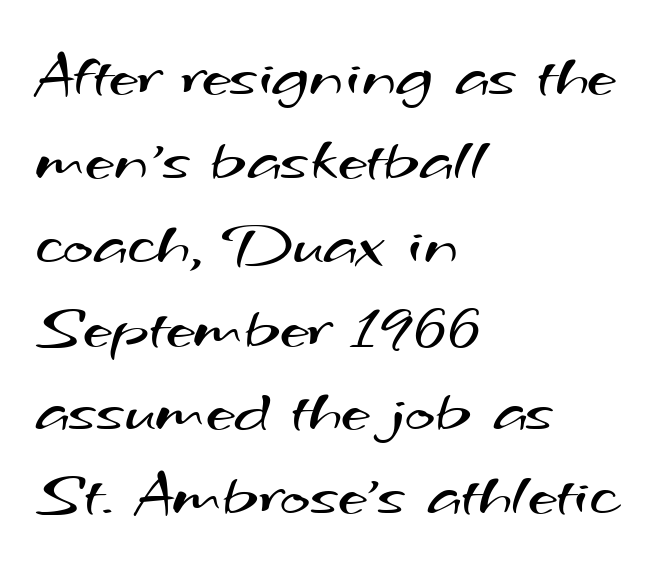
Q: Is the text bold? A: No.
Q: Is the typeface a serif or a sans-serif typeface? A: Sans-serif.
Q: Is the text underlined? A: No.
Q: How is the paragraph aligned? A: Left-aligned.
Q: Is the spacing between letters normal or unusually wide? A: Normal.
Q: Is the spacing between lines tight, normal or loose? A: Normal.
Q: Width (condensed, normal, or wide)? A: Wide.
Q: Stroke contrast? A: Medium.
Q: x-height? A: Small.
Q: Monospaced? A: No.
